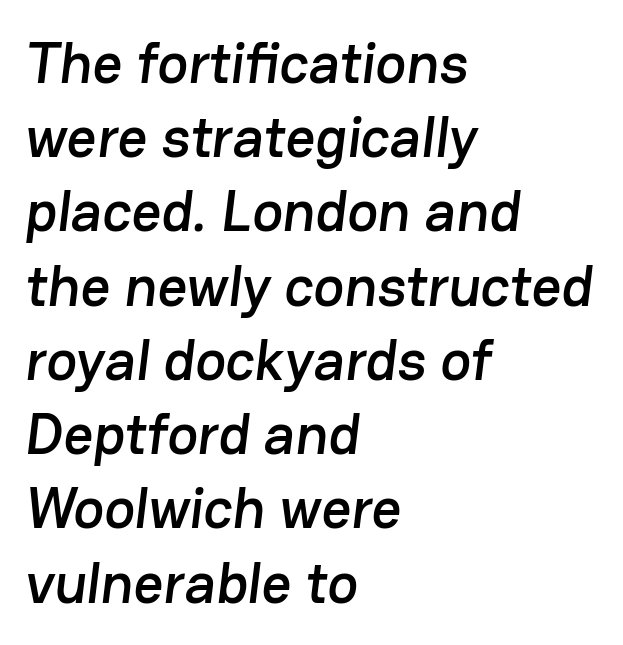
{"serif": "no", "width": "normal", "stroke_contrast": "low", "x_height": "medium", "monospaced": "no", "underline": "no", "align": "left", "line_spacing": "normal", "line_spacing_ratio": 1.28, "letter_spacing": "normal", "letter_spacing_em": 0.0, "glyph_px": 58}
